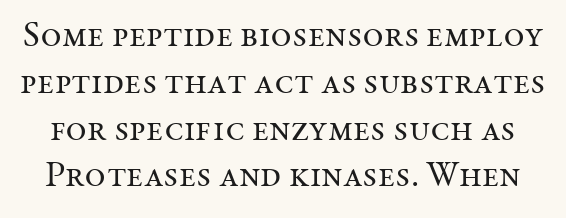
Q: Is the text bold? A: No.
Q: Is the text italic (slanted)? A: No, it is upright.
Q: Is the typeface a serif or a sans-serif typeface? A: Serif.
Q: Is the text underlined? A: No.
Q: Is the spacing between letters normal or unusually wide? A: Normal.
Q: Is the spacing between lines tight, normal or loose? A: Normal.
Q: Width (condensed, normal, or wide)? A: Normal.
Q: Stroke contrast? A: Medium.
Q: x-height? A: Medium.
Q: Monospaced? A: No.
